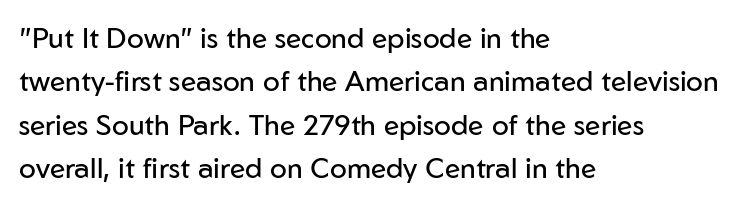
The characters are drawn with everyday or finer stroke widths. Teacher's note: observe the even left margin — that is flush-left alignment. Horizontal bands of white between lines are of average thickness. Unlike italic type, these characters show no tilt at all. Words float on clear page, feet unadorned. These lines are rendered in a variable-pitch font.
